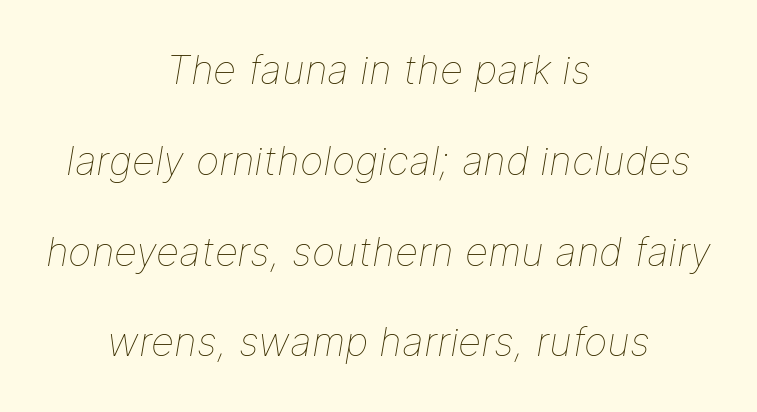
Q: Is the text bold? A: No.
Q: Is the text italic (slanted)? A: Yes, it leans right by about 9 degrees.
Q: Is the text underlined? A: No.
Q: How is the paragraph aligned? A: Centered.
Q: Is the spacing between letters normal or unusually wide? A: Normal.
Q: Is the spacing between lines tight, normal or loose? A: Loose.
Q: Width (condensed, normal, or wide)? A: Normal.
Q: Stroke contrast? A: Low.
Q: x-height? A: Medium.
Q: Monospaced? A: No.
